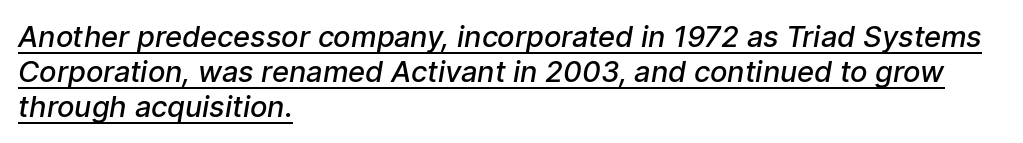
The image shows 29 px semibold sans-serif type; set left-aligned, line spacing 1.21x, normal letter spacing, underlined; low stroke contrast and a medium x-height.
